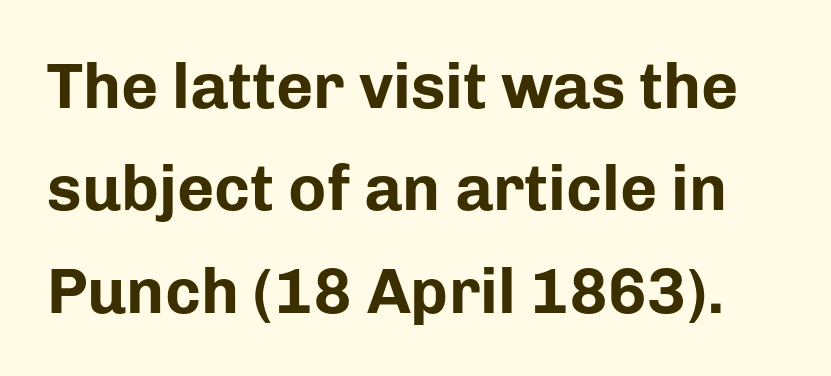
The image shows 64 px bold sans-serif type, upright; set normal line spacing (1.6x), normal letter spacing, not underlined; low stroke contrast and a medium x-height.
